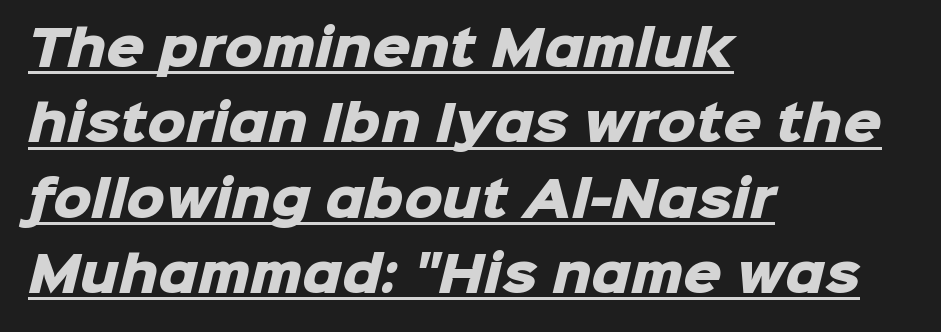
{"serif": "no", "bold": "yes", "weight": "heavy", "width": "normal", "stroke_contrast": "low", "x_height": "medium", "monospaced": "no", "underline": "yes", "align": "left", "line_spacing": "normal", "line_spacing_ratio": 1.57, "letter_spacing": "normal", "letter_spacing_em": 0.0, "glyph_px": 48}
